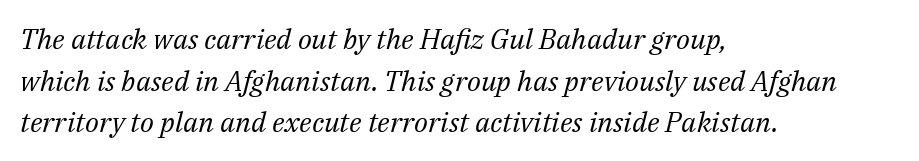
One-word summary of the alignment: left. Vertical stems look standard width or narrower in stroke. When letters slant like this, we call the style italic. Character widths vary here, with narrow letters taking less room than wide ones.
